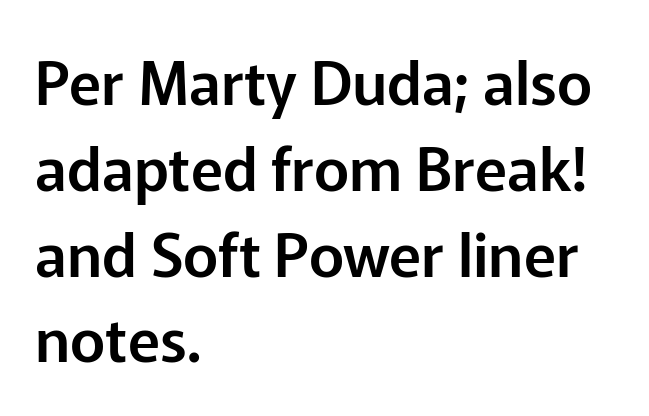
The image shows 60 px sans-serif type, upright; set left-aligned, normal line spacing (1.43x), normal letter spacing, not underlined; low stroke contrast and a medium x-height.
